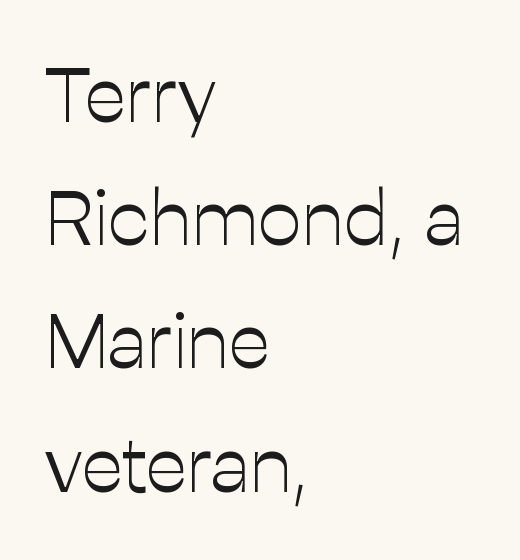
The image shows 78 px light sans-serif type, upright; set left-aligned, normal line spacing (1.58x), normal letter spacing, not underlined; low stroke contrast and a medium x-height.
